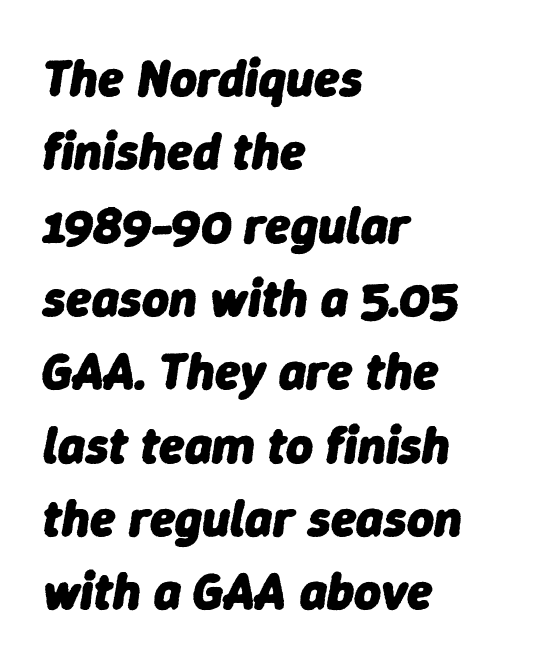
The image shows 52 px heavy type, italic (leaning right); set left-aligned, normal line spacing (1.41x), normal letter spacing, not underlined; low stroke contrast and a medium x-height.
